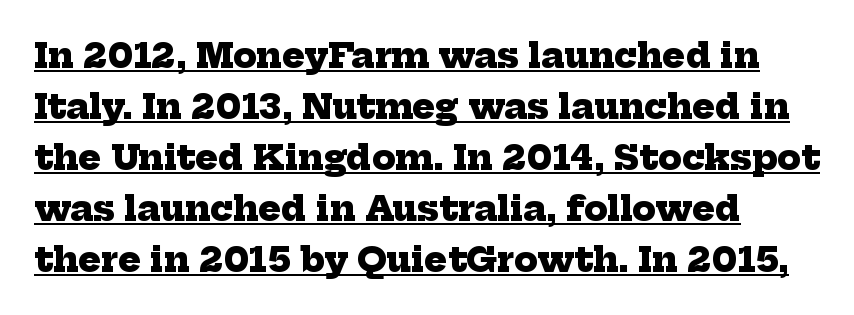
The image shows 34 px heavy serif type; set left-aligned, normal line spacing (1.5x), normal letter spacing, underlined; low stroke contrast and a medium x-height.
